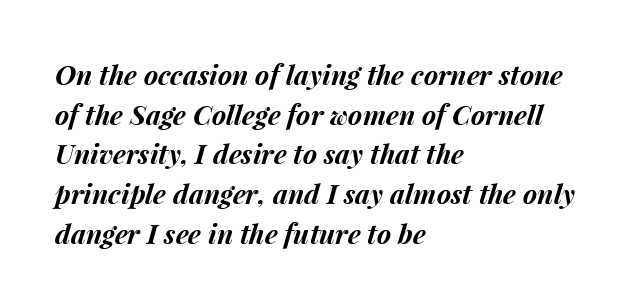
The rows are spaced the way most documents space them. Italic? Definitely — the glyphs are oblique. The horizontal fit of the characters is conventional and even. One-word summary of the alignment: left. Set as a true bold cut, around the 700 mark. Any mark beneath the type? The region is blank.
